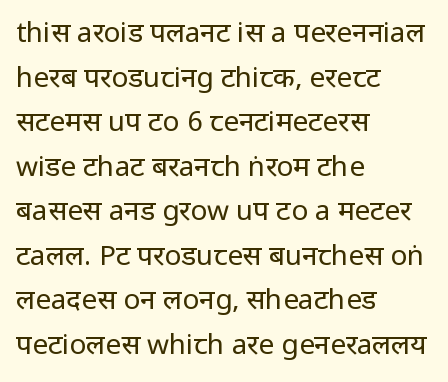
{"serif": "no", "italic": "no", "bold": "no", "weight": "regular", "width": "condensed", "stroke_contrast": "low", "x_height": "large", "monospaced": "no", "underline": "no", "align": "left", "line_spacing": "normal", "line_spacing_ratio": 1.59, "letter_spacing": "normal", "letter_spacing_em": 0.0, "glyph_px": 28}
